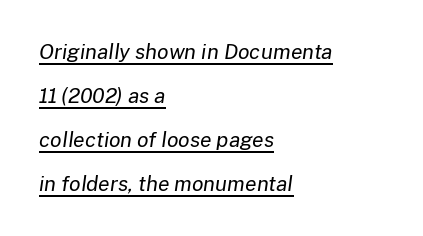
Compared with typical paragraphs, the rows here are farther apart. Letter spacing: default. The typesetting does not lean heavy: it is not bold. Horizontal alignment here is leftward, the default for most running prose.
